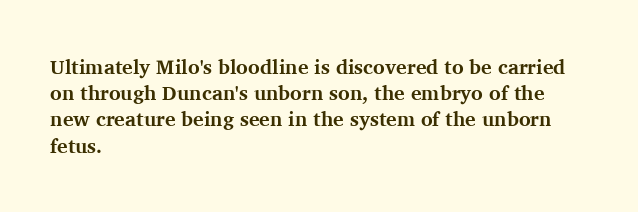
Leftover space on each line is placed entirely after the last word. Honestly, the row spacing looks completely unremarkable. This sample uses an upright cut, with every glyph sitting square on the baseline. A typesetter would call this zero additional tracking. Check the space under the baseline: it is left empty.
